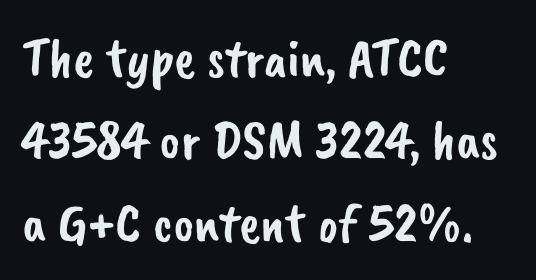
{"serif": "no", "width": "normal", "stroke_contrast": "low", "x_height": "small", "monospaced": "no", "underline": "no", "align": "left", "line_spacing": "normal", "line_spacing_ratio": 1.47, "letter_spacing": "normal", "letter_spacing_em": 0.0, "glyph_px": 56}
